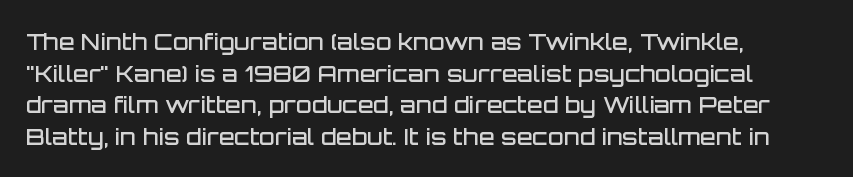
The image shows 23 px text type, upright; set left-aligned, normal line spacing (1.37x), normal letter spacing, not underlined.
